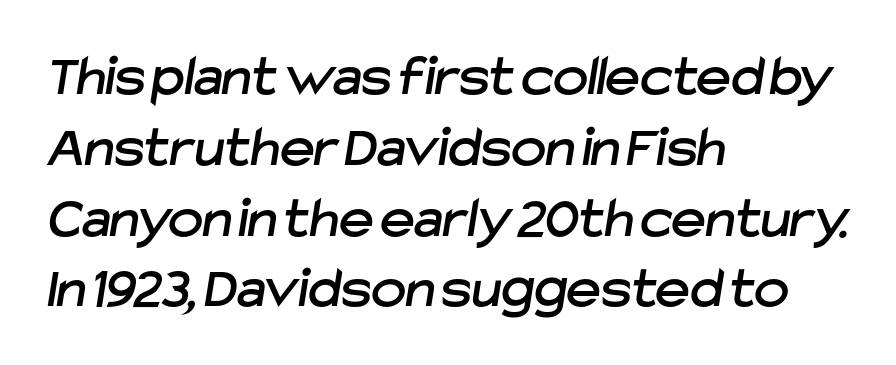
Q: Is the typeface a serif or a sans-serif typeface? A: Sans-serif.
Q: Is the text underlined? A: No.
Q: How is the paragraph aligned? A: Left-aligned.
Q: Is the spacing between letters normal or unusually wide? A: Normal.
Q: Width (condensed, normal, or wide)? A: Normal.
Q: Stroke contrast? A: Low.
Q: x-height? A: Medium.
Q: Monospaced? A: No.
